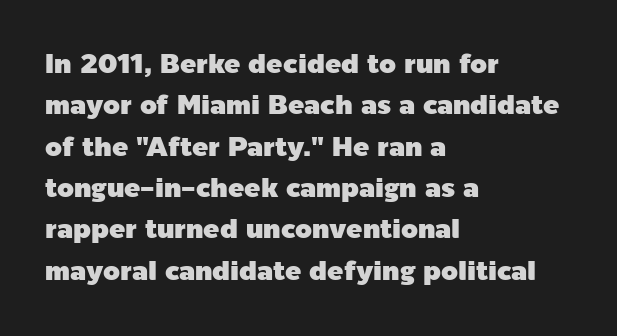
Successive baselines arrive at the customary interval. Short and long lines alike share a common starting point at left. Italic: no, the glyphs are upright roman. Short note: letters normally spaced. Quick note: underline off.
